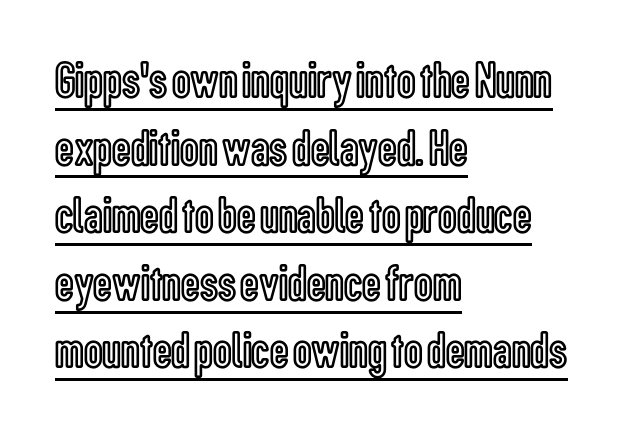
Is there much room between lines? A standard amount, neither cramped nor airy. Compared with a centered layout, this one pins lines to the left instead. The rendering uses the underline text-decoration. The typography opts for an upright posture over an oblique one. The letterforms sit shoulder to shoulder at normal distance.
